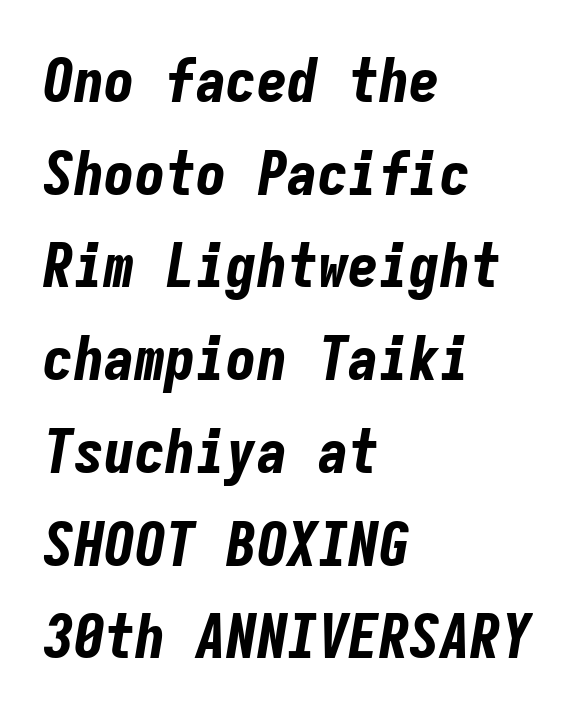
Normally led — the rows are evenly, conventionally spaced. Tracking value appears to be zero — textbook default spacing. Words float on clear page, feet unadorned. A classic flush-left, rag-right setting is used for this passage.
